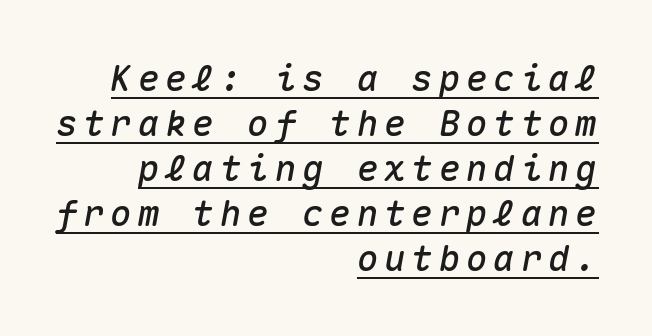
The image shows 36 px text type, italic (leaning right), monospaced; set right-aligned, normal line spacing (1.25x), underlined; medium stroke contrast and a medium x-height.
